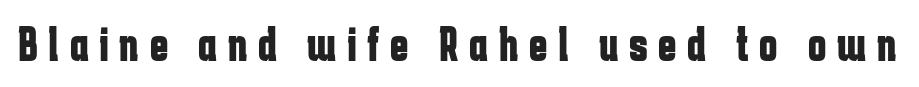
{"serif": "no", "italic": "no", "bold": "yes", "weight": "bold", "width": "condensed", "stroke_contrast": "low", "x_height": "medium", "monospaced": "no", "underline": "no", "letter_spacing": "wide", "letter_spacing_em": 0.22, "glyph_px": 49}
